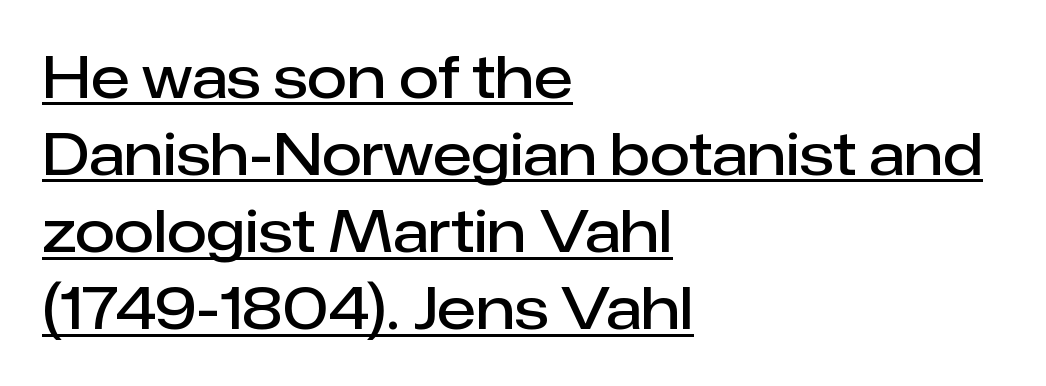
Q: Is the text bold? A: Semi-bold.
Q: Is the text italic (slanted)? A: No, it is upright.
Q: Is the typeface a serif or a sans-serif typeface? A: Sans-serif.
Q: Is the text underlined? A: Yes.
Q: How is the paragraph aligned? A: Left-aligned.
Q: Is the spacing between letters normal or unusually wide? A: Normal.
Q: Is the spacing between lines tight, normal or loose? A: Normal.
Q: Width (condensed, normal, or wide)? A: Normal.
Q: Stroke contrast? A: Low.
Q: x-height? A: Medium.
Q: Monospaced? A: No.
